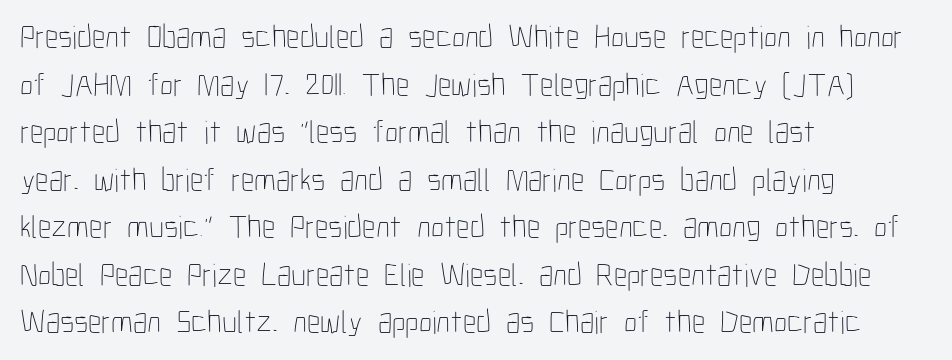
If you drew a ruler down the left edge, every line would touch it. What stands out about the letter spacing? Nothing — it is the standard amount. The foot of each line stays bare and open. Character widths vary here, with narrow letters taking less room than wide ones. Summary of weight: not heavy and not bold.
